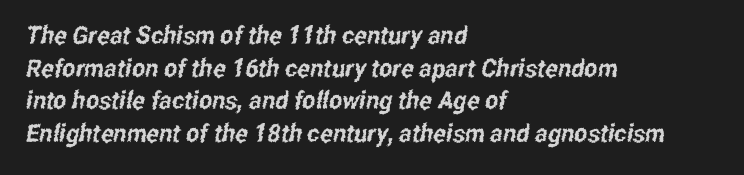
The image shows 25 px text type; set left-aligned, normal line spacing (1.31x), normal letter spacing, not underlined.
